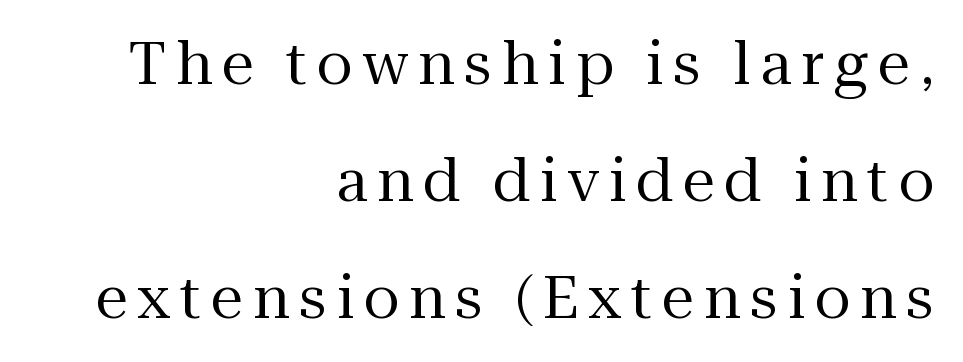
{"serif": "yes", "italic": "no", "bold": "no", "weight": "regular", "width": "normal", "stroke_contrast": "medium", "x_height": "medium", "monospaced": "no", "underline": "no", "align": "right", "line_spacing": "loose", "line_spacing_ratio": 1.98, "glyph_px": 59}
